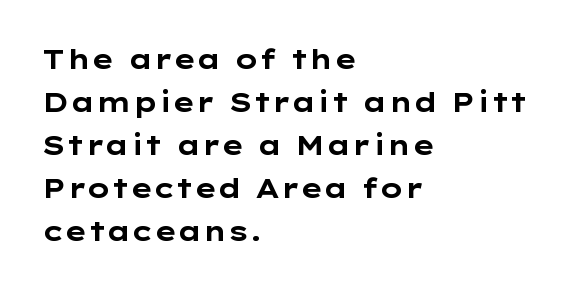
Typesetter's note: full bold, strokes at maximum text heaviness. Quick note: interline space is typical. Compared with a centered layout, this one pins lines to the left instead. Tall strokes in this sample are plumb rather than angled. The tracking reads as untouched default to a designer's eye. Has an underline been added? It has not.
